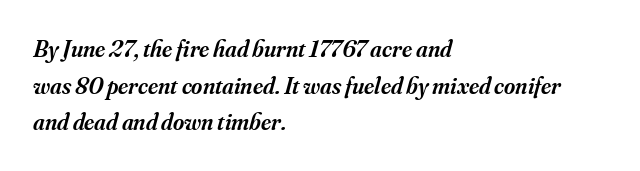
Q: Is the text bold? A: Semi-bold.
Q: Is the text italic (slanted)? A: Yes, it leans right by about 16 degrees.
Q: Is the text underlined? A: No.
Q: How is the paragraph aligned? A: Left-aligned.
Q: Is the spacing between letters normal or unusually wide? A: Normal.
Q: Is the spacing between lines tight, normal or loose? A: Normal.
